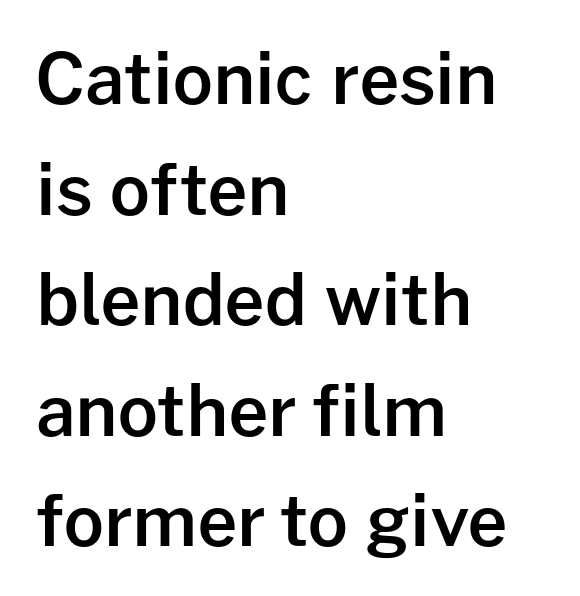
{"serif": "no", "italic": "no", "bold": "semi", "weight": "semibold", "width": "normal", "stroke_contrast": "low", "x_height": "medium", "monospaced": "no", "underline": "no", "align": "left", "line_spacing": "normal", "line_spacing_ratio": 1.58, "letter_spacing": "normal", "letter_spacing_em": 0.0, "glyph_px": 70}
